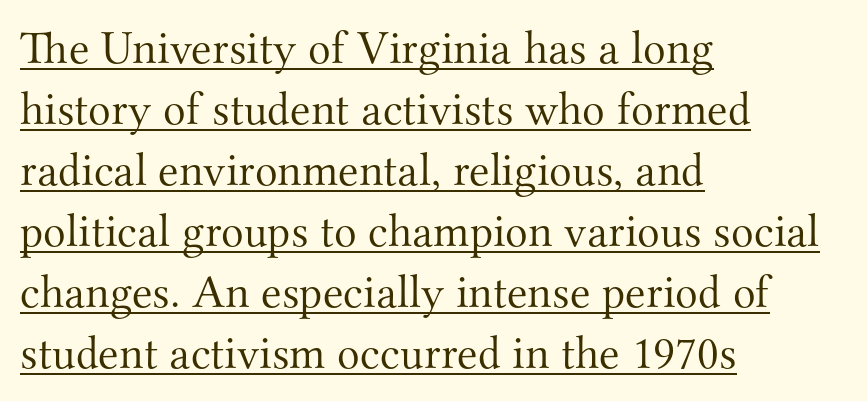
{"serif": "yes", "italic": "no", "bold": "no", "weight": "light", "width": "normal", "stroke_contrast": "medium", "x_height": "small", "monospaced": "no", "underline": "yes", "align": "left", "line_spacing": "normal", "line_spacing_ratio": 1.3, "letter_spacing": "normal", "letter_spacing_em": 0.0, "glyph_px": 47}
